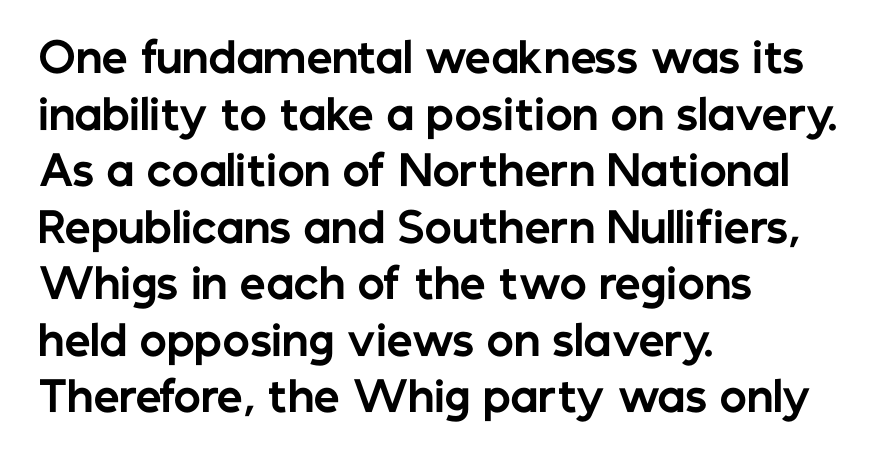
Q: Is the text bold? A: Yes.
Q: Is the text italic (slanted)? A: No, it is upright.
Q: Is the typeface a serif or a sans-serif typeface? A: Sans-serif.
Q: Is the text underlined? A: No.
Q: How is the paragraph aligned? A: Left-aligned.
Q: Is the spacing between letters normal or unusually wide? A: Normal.
Q: Is the spacing between lines tight, normal or loose? A: Normal.
Q: Width (condensed, normal, or wide)? A: Normal.
Q: Stroke contrast? A: Low.
Q: x-height? A: Medium.
Q: Monospaced? A: No.
